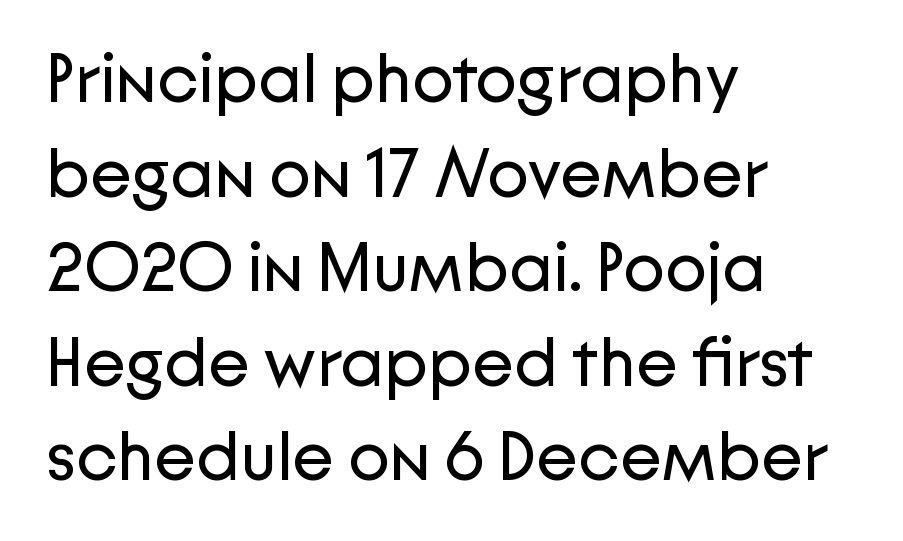
Q: Is the text bold? A: No.
Q: Is the text italic (slanted)? A: No, it is upright.
Q: Is the typeface a serif or a sans-serif typeface? A: Sans-serif.
Q: Is the text underlined? A: No.
Q: How is the paragraph aligned? A: Left-aligned.
Q: Is the spacing between letters normal or unusually wide? A: Normal.
Q: Is the spacing between lines tight, normal or loose? A: Normal.
Q: Width (condensed, normal, or wide)? A: Normal.
Q: Stroke contrast? A: Low.
Q: x-height? A: Medium.
Q: Monospaced? A: No.
